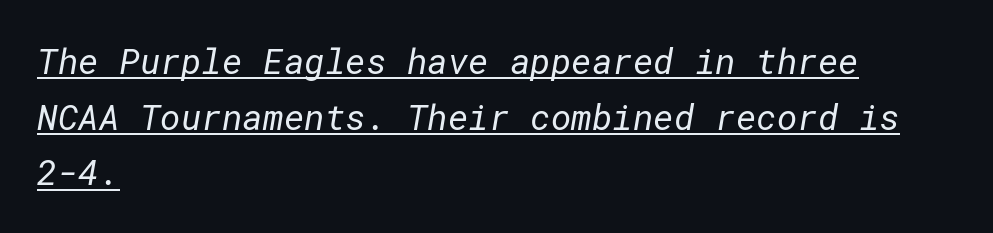
{"serif": "no", "bold": "no", "weight": "regular", "width": "normal", "stroke_contrast": "low", "x_height": "medium", "underline": "yes", "align": "left", "line_spacing": "normal", "line_spacing_ratio": 1.59, "letter_spacing": "normal", "letter_spacing_em": 0.0, "glyph_px": 35}
